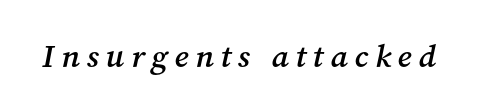
The image shows 32 px semibold serif type, italic (leaning right); set unusually wide letter spacing (+0.21 em), not underlined; medium stroke contrast and a medium x-height.
